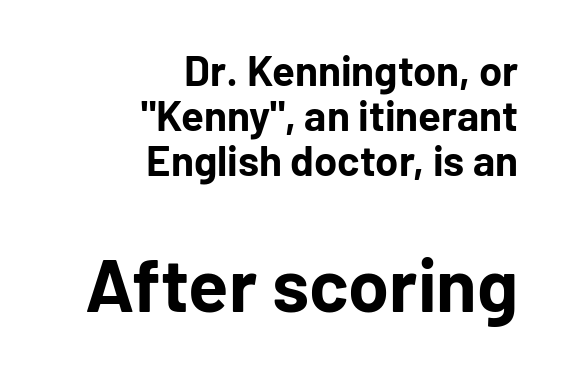
The image shows 74 px bold sans-serif type, upright; set right-aligned, tight line spacing (1.07x), normal letter spacing, not underlined; the second (bottom) block is 1.76x larger; low stroke contrast and a medium x-height.
